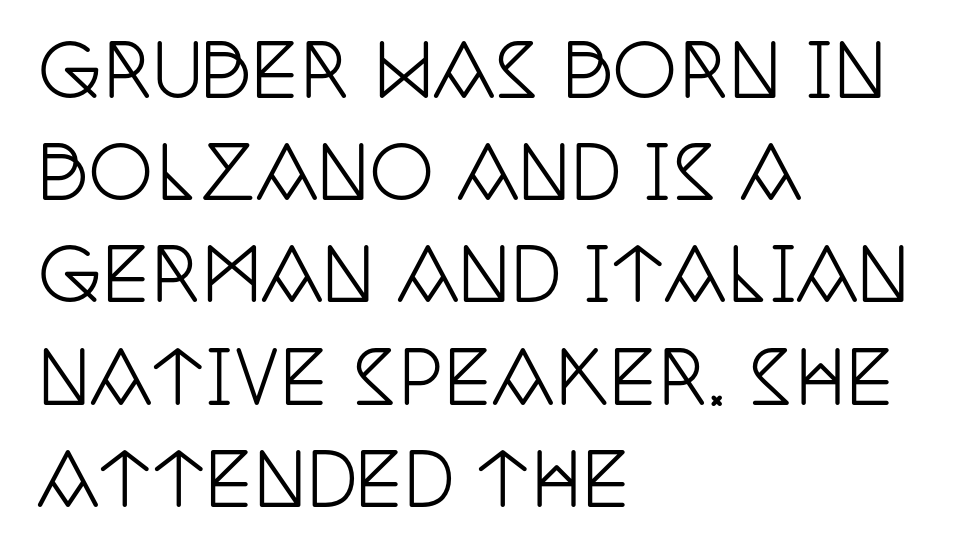
The image shows 72 px condensed serif type, upright; set left-aligned, normal line spacing (1.42x), normal letter spacing, not underlined; low stroke contrast and a large x-height.
